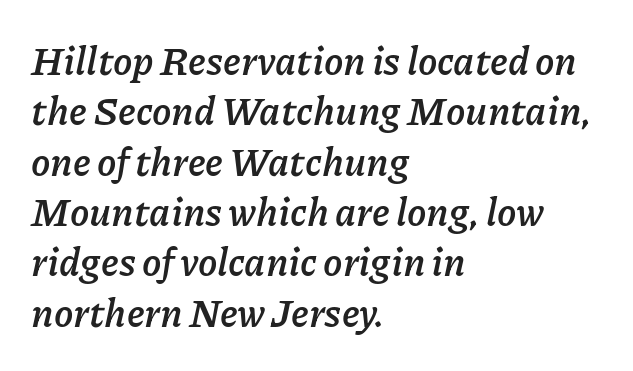
The image shows 39 px semibold type, italic (leaning right); set left-aligned, normal line spacing (1.29x), normal letter spacing, not underlined; low stroke contrast and a medium x-height.
